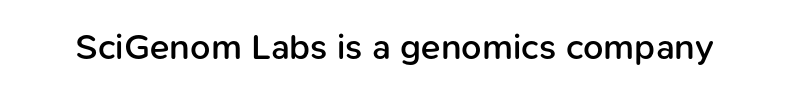
{"serif": "no", "italic": "no", "bold": "semi", "weight": "semibold", "width": "normal", "stroke_contrast": "low", "x_height": "medium", "monospaced": "no", "underline": "no", "letter_spacing": "normal", "letter_spacing_em": 0.0, "glyph_px": 36}
